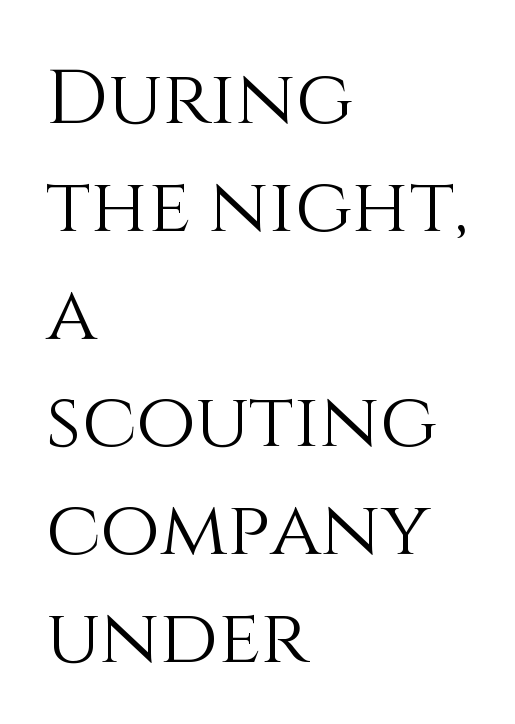
Evenly set lines give the paragraph a standard silhouette. Nobody drew a line under any word here. Character widths vary here, with narrow letters taking less room than wide ones. Students, note that the glyphs here touch the page at normal intervals. The characters are drawn with everyday or finer stroke widths.
